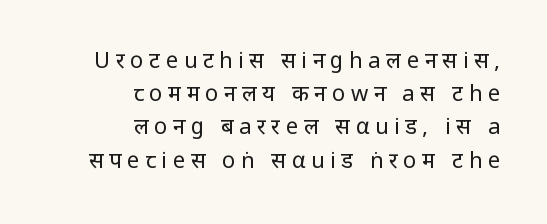
Vertical spacing — default. The glyphs are unaccompanied by any horizontal stroke below them. Alignment: flush right. Inter-character spacing is expanded well beyond the font's built-in metrics.
